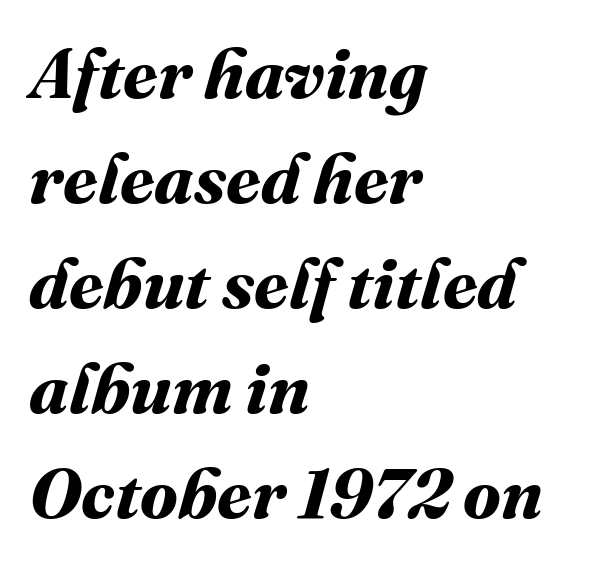
{"bold": "yes", "weight": "bold", "width": "normal", "stroke_contrast": "medium", "x_height": "medium", "monospaced": "no", "underline": "no", "align": "left", "line_spacing": "normal", "line_spacing_ratio": 1.5, "letter_spacing": "normal", "letter_spacing_em": 0.0, "glyph_px": 70}
